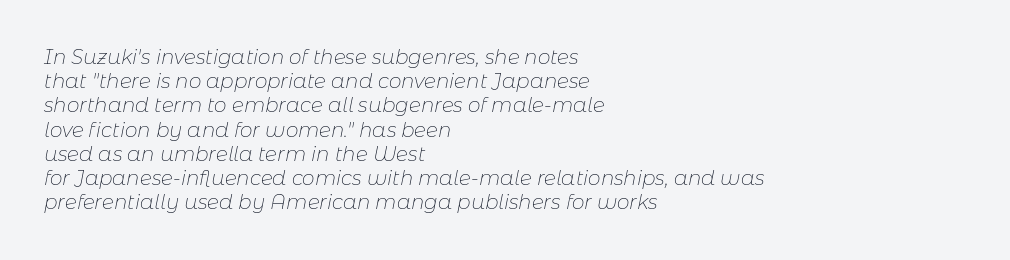
There is no visible air inserted between adjacent glyphs. The letterforms sit at book weight or below. Beneath every word, the page is bare. The rendering anchors every line to the left-hand side. A typesetter would mark this as italic.
